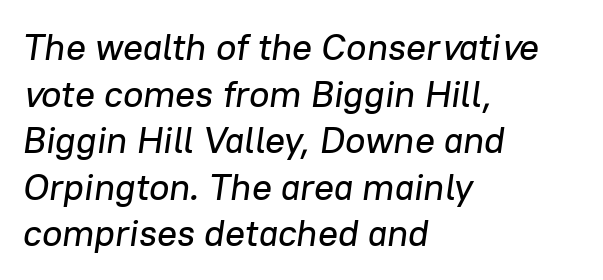
Q: Is the text italic (slanted)? A: Yes, it leans right by about 8 degrees.
Q: Is the text underlined? A: No.
Q: How is the paragraph aligned? A: Left-aligned.
Q: Is the spacing between letters normal or unusually wide? A: Normal.
Q: Is the spacing between lines tight, normal or loose? A: Normal.
Q: Width (condensed, normal, or wide)? A: Normal.
Q: Stroke contrast? A: Low.
Q: x-height? A: Medium.
Q: Monospaced? A: No.
